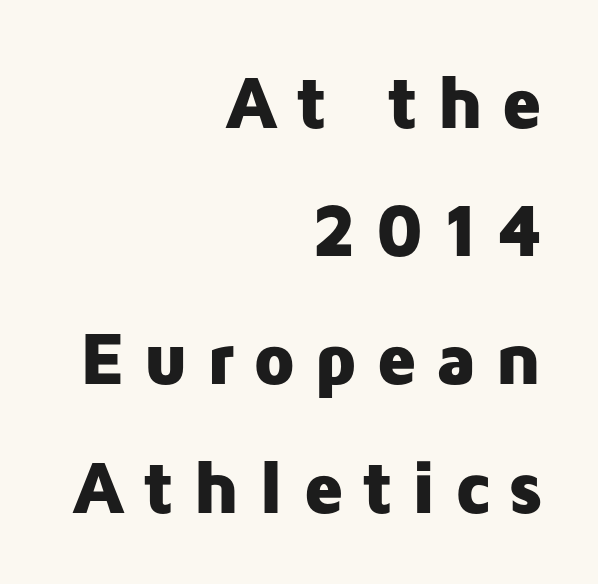
Q: Is the text bold? A: Yes.
Q: Is the text italic (slanted)? A: No, it is upright.
Q: Is the typeface a serif or a sans-serif typeface? A: Sans-serif.
Q: Is the text underlined? A: No.
Q: How is the paragraph aligned? A: Right-aligned.
Q: Is the spacing between letters normal or unusually wide? A: Unusually wide.
Q: Width (condensed, normal, or wide)? A: Normal.
Q: Stroke contrast? A: Low.
Q: x-height? A: Medium.
Q: Monospaced? A: No.
